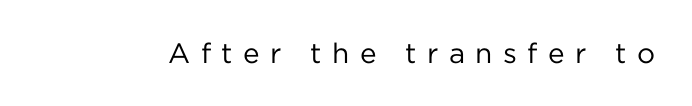
Q: Is the text bold? A: No.
Q: Is the text italic (slanted)? A: No, it is upright.
Q: Is the typeface a serif or a sans-serif typeface? A: Sans-serif.
Q: Is the text underlined? A: No.
Q: Is the spacing between letters normal or unusually wide? A: Unusually wide.
Q: Width (condensed, normal, or wide)? A: Normal.
Q: Stroke contrast? A: Low.
Q: x-height? A: Medium.
Q: Monospaced? A: No.
